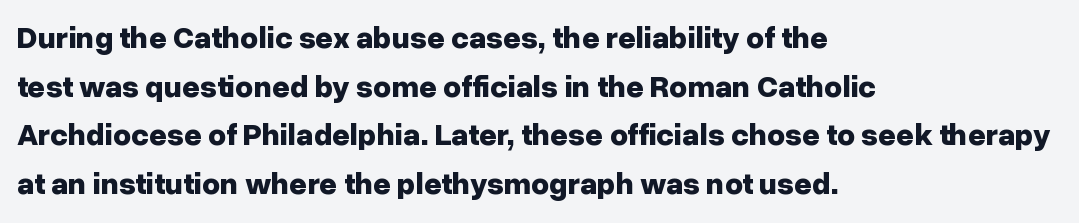
Q: Is the text bold? A: Yes.
Q: Is the text italic (slanted)? A: No, it is upright.
Q: Is the typeface a serif or a sans-serif typeface? A: Sans-serif.
Q: Is the text underlined? A: No.
Q: How is the paragraph aligned? A: Left-aligned.
Q: Is the spacing between letters normal or unusually wide? A: Normal.
Q: Is the spacing between lines tight, normal or loose? A: Normal.
Q: Width (condensed, normal, or wide)? A: Normal.
Q: Stroke contrast? A: Low.
Q: x-height? A: Medium.
Q: Monospaced? A: No.
